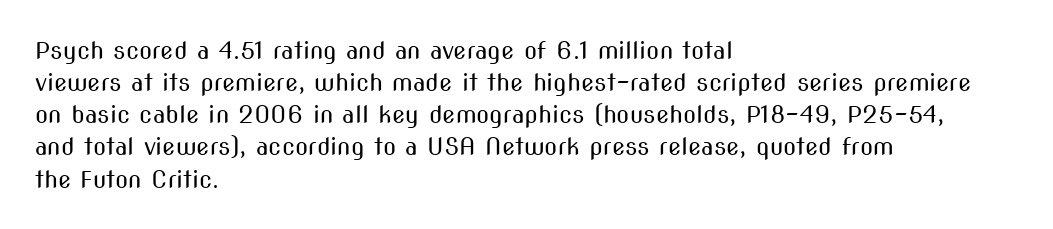
The image shows 24 px text type, upright; set left-aligned, normal line spacing (1.34x), normal letter spacing, not underlined.
